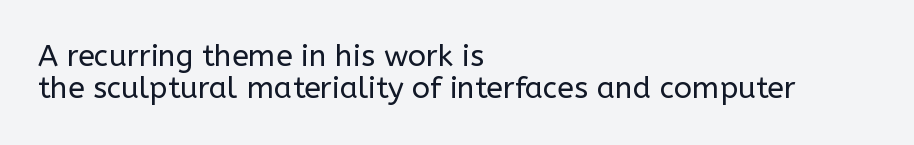
Observe the ordinary spacing: letters are neighbours, not strangers. Every row of glyphs begins at an identical x-position on the left. The rendering uses natural spacing where letterforms have individual widths. Style check: upright.
